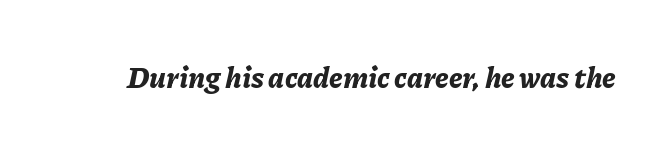
The image shows 29 px bold type, italic (leaning right); set normal letter spacing, not underlined; low stroke contrast and a medium x-height.
